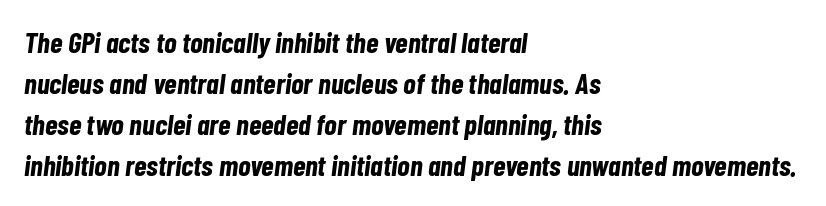
Q: Is the text bold? A: Yes.
Q: Is the text italic (slanted)? A: Yes, it leans right by about 7 degrees.
Q: Is the text underlined? A: No.
Q: How is the paragraph aligned? A: Left-aligned.
Q: Is the spacing between letters normal or unusually wide? A: Normal.
Q: Is the spacing between lines tight, normal or loose? A: Normal.
Q: Width (condensed, normal, or wide)? A: Condensed.
Q: Stroke contrast? A: Low.
Q: x-height? A: Medium.
Q: Monospaced? A: No.
